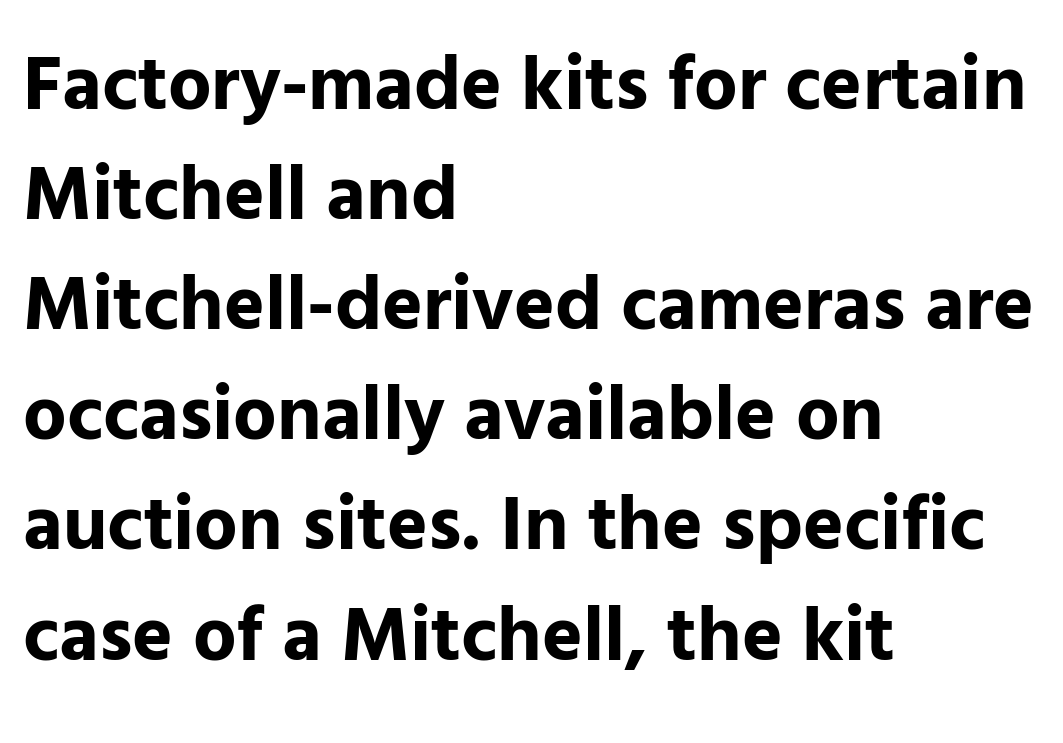
I'd describe the lettering as bold — thick and assertive. The string is rendered with underlining switched off. No feet cap the strokes, marking this as sans-serif type. Spacing between characters is what you'd get straight out of the box.
